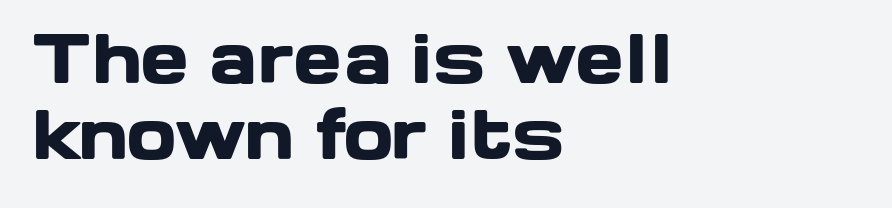
Look at the tracking — it's just the regular setting, nothing added. Nope, no serifs anywhere on these letters. Notice how the stems are strictly vertical — no italics here. The words here are not underlined. In terms of weight, the rendering is a true, heavy bold.
